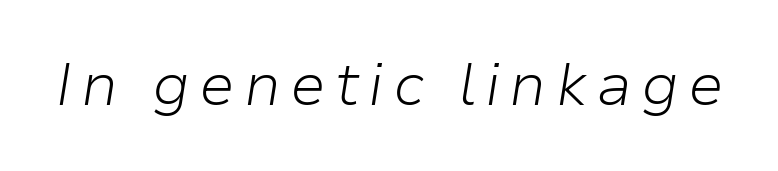
Q: Is the text bold? A: No.
Q: Is the text italic (slanted)? A: Yes, it leans right by about 9 degrees.
Q: Is the text underlined? A: No.
Q: Width (condensed, normal, or wide)? A: Normal.
Q: Stroke contrast? A: Low.
Q: x-height? A: Medium.
Q: Monospaced? A: No.
